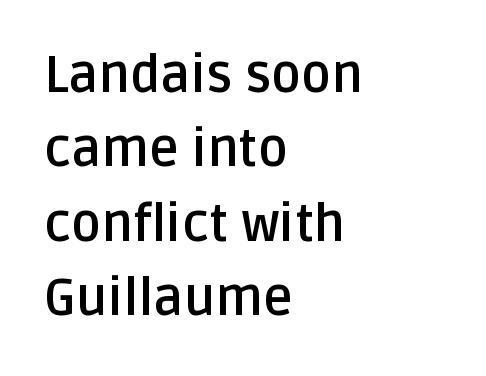
Q: Is the text bold? A: Yes.
Q: Is the text italic (slanted)? A: No, it is upright.
Q: Is the typeface a serif or a sans-serif typeface? A: Sans-serif.
Q: Is the text underlined? A: No.
Q: How is the paragraph aligned? A: Left-aligned.
Q: Is the spacing between letters normal or unusually wide? A: Normal.
Q: Is the spacing between lines tight, normal or loose? A: Normal.
Q: Width (condensed, normal, or wide)? A: Normal.
Q: Stroke contrast? A: Low.
Q: x-height? A: Large.
Q: Monospaced? A: No.
